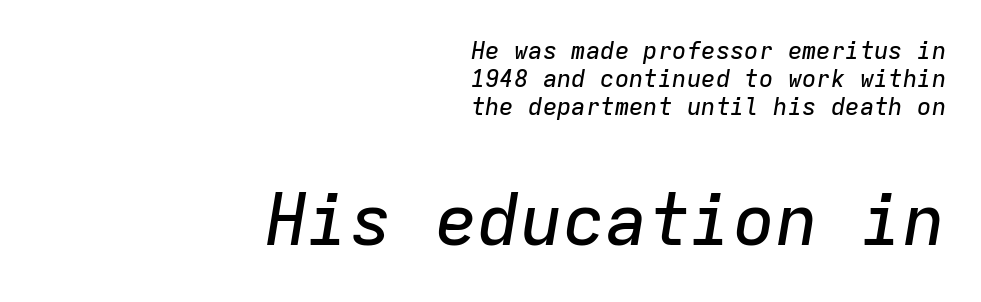
Q: Is the text italic (slanted)? A: Yes, it leans right by about 9 degrees.
Q: Is the text underlined? A: No.
Q: How is the paragraph aligned? A: Right-aligned.
Q: Is the spacing between letters normal or unusually wide? A: Normal.
Q: Which block of text is set in a larger size, the first (top) or the second (bottom)? A: The second (bottom) one.
Q: Width (condensed, normal, or wide)? A: Normal.
Q: Stroke contrast? A: Low.
Q: x-height? A: Medium.
Q: Monospaced? A: Yes.
